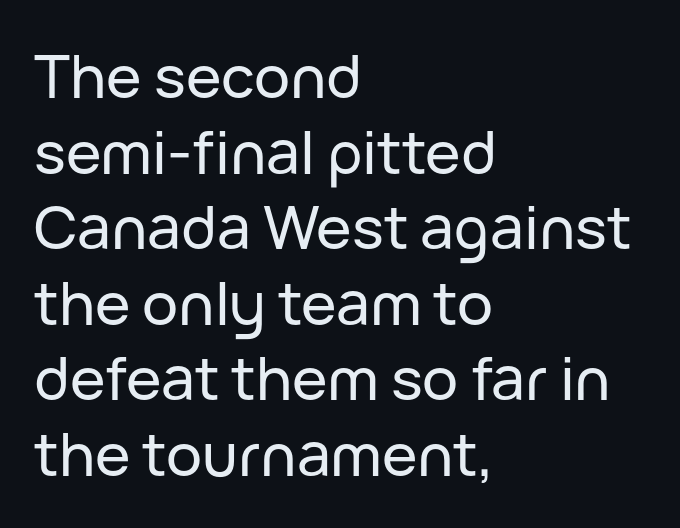
The image shows 60 px sans-serif type, upright; set left-aligned, normal line spacing (1.26x), normal letter spacing, not underlined; low stroke contrast and a medium x-height.
